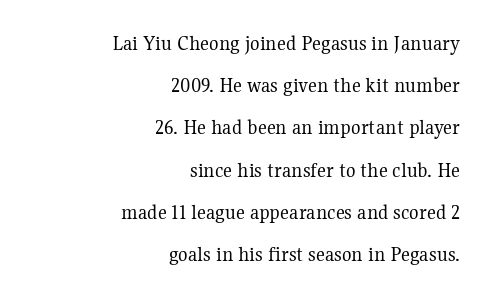
The image shows 22 px text type, upright; set right-aligned, loose line spacing (1.92x), normal letter spacing, not underlined.
